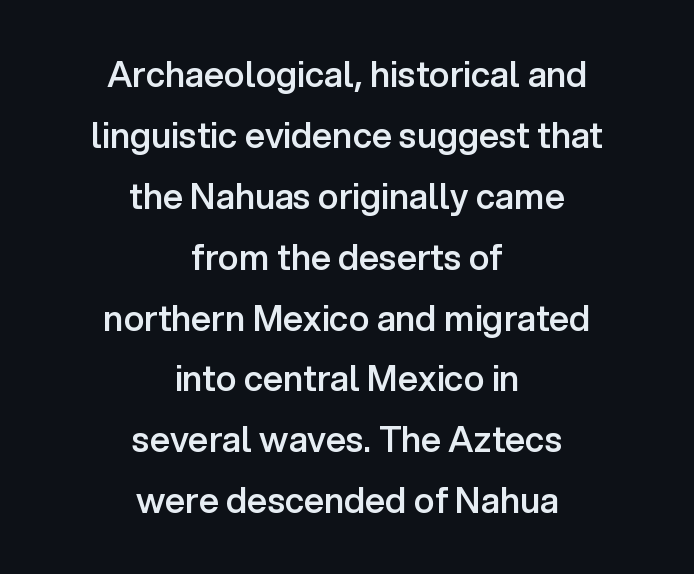
Is there any slant? The stems are plumb. The lines in this sample share a center point and differ in where they start and stop. The words here are not underlined. The sample has been set in demibold, a notch under bold.
